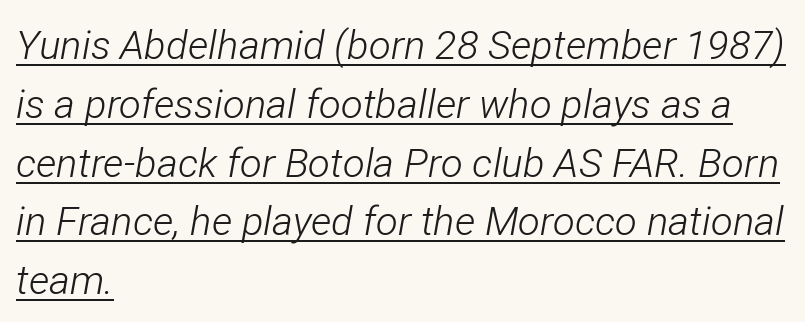
The image shows 40 px light, condensed type, italic (leaning right); set left-aligned, normal line spacing (1.47x), normal letter spacing, underlined; low stroke contrast and a medium x-height.
